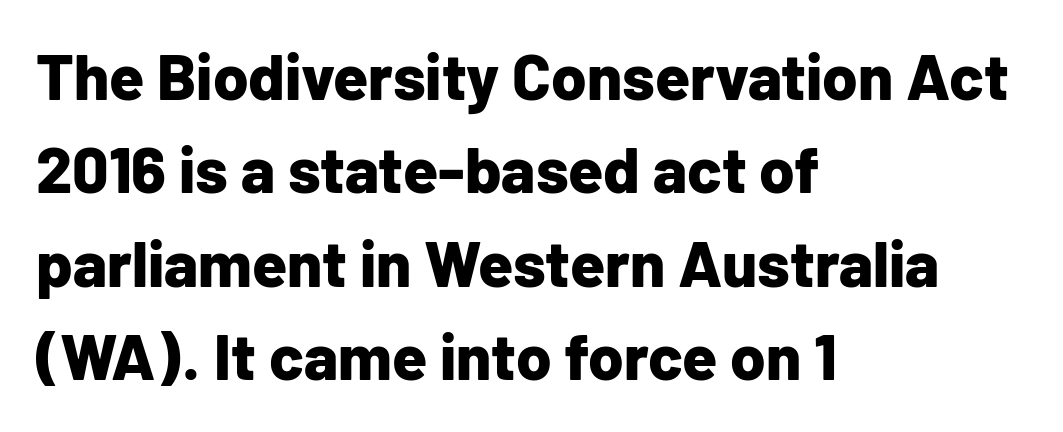
{"serif": "no", "italic": "no", "bold": "yes", "weight": "bold", "width": "normal", "stroke_contrast": "low", "x_height": "medium", "monospaced": "no", "underline": "no", "align": "left", "line_spacing": "normal", "line_spacing_ratio": 1.46, "letter_spacing": "normal", "letter_spacing_em": 0.0, "glyph_px": 64}
